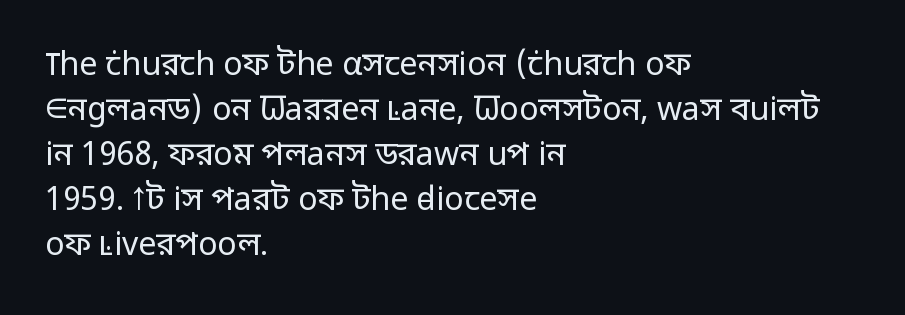
Q: Is the text bold? A: No.
Q: Is the text italic (slanted)? A: No, it is upright.
Q: Is the typeface a serif or a sans-serif typeface? A: Sans-serif.
Q: Is the text underlined? A: No.
Q: How is the paragraph aligned? A: Left-aligned.
Q: Is the spacing between letters normal or unusually wide? A: Normal.
Q: Is the spacing between lines tight, normal or loose? A: Normal.
Q: Width (condensed, normal, or wide)? A: Normal.
Q: Stroke contrast? A: Low.
Q: x-height? A: Medium.
Q: Monospaced? A: No.
